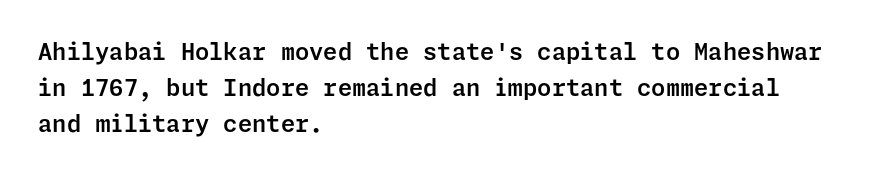
{"italic": "no", "underline": "no", "align": "left", "line_spacing": "normal", "line_spacing_ratio": 1.56, "letter_spacing": "normal", "letter_spacing_em": 0.0, "glyph_px": 23}
